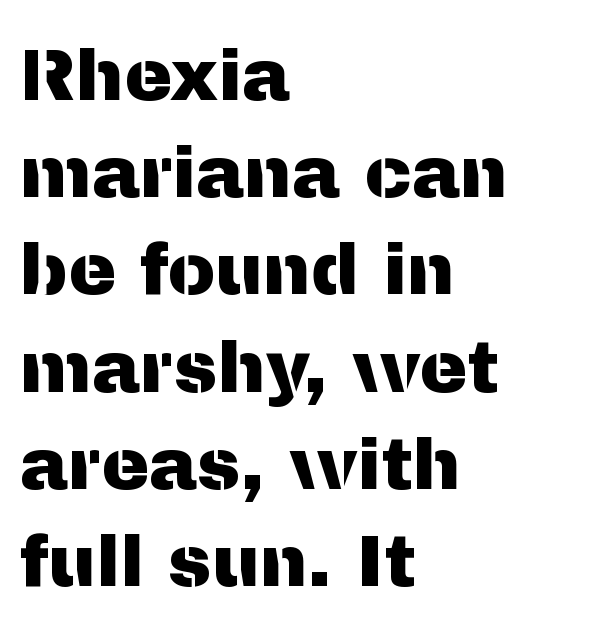
Q: Is the text italic (slanted)? A: No, it is upright.
Q: Is the typeface a serif or a sans-serif typeface? A: Sans-serif.
Q: Is the text underlined? A: No.
Q: How is the paragraph aligned? A: Left-aligned.
Q: Is the spacing between letters normal or unusually wide? A: Normal.
Q: Is the spacing between lines tight, normal or loose? A: Normal.
Q: Width (condensed, normal, or wide)? A: Normal.
Q: Stroke contrast? A: Medium.
Q: x-height? A: Medium.
Q: Monospaced? A: No.
